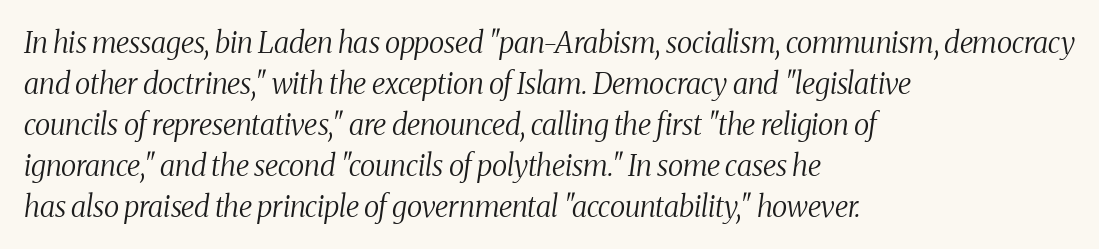
Q: Is the text bold? A: No.
Q: Is the text italic (slanted)? A: Yes, it leans right by about 8 degrees.
Q: Is the typeface a serif or a sans-serif typeface? A: Serif.
Q: Is the text underlined? A: No.
Q: How is the paragraph aligned? A: Left-aligned.
Q: Is the spacing between letters normal or unusually wide? A: Normal.
Q: Is the spacing between lines tight, normal or loose? A: Normal.
Q: Width (condensed, normal, or wide)? A: Condensed.
Q: Stroke contrast? A: Medium.
Q: x-height? A: Medium.
Q: Monospaced? A: No.
